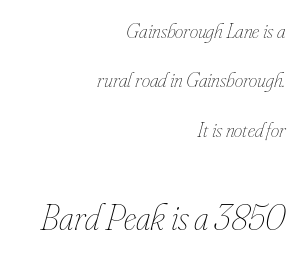
The letters advance in unequal steps, a hallmark of proportional type. Quick note: italic. A typesetter would call this zero additional tracking. The vertical gap from one line to the next is large. Letters have the restrained weight of plain body copy at most.
